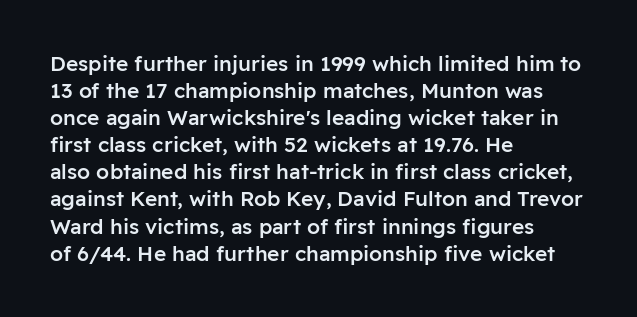
Q: Is the text bold? A: Semi-bold.
Q: Is the text italic (slanted)? A: No, it is upright.
Q: Is the text underlined? A: No.
Q: How is the paragraph aligned? A: Left-aligned.
Q: Is the spacing between letters normal or unusually wide? A: Normal.
Q: Is the spacing between lines tight, normal or loose? A: Normal.
